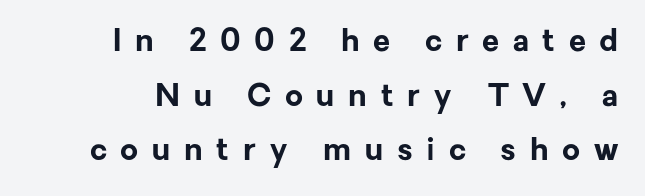
Every letter is thick-stroked: bold, no question. This rendering employs a face without finishing strokes, i.e., a sans-serif. This sample has the flowing, uneven cadence of proportional lettering. Each row of text sits above clean, open space.
